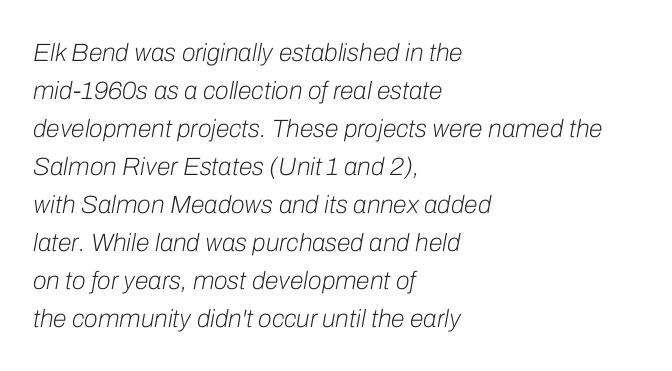
{"italic": "yes", "lean": "right", "slant_degrees": 10, "bold": "no", "underline": "no", "align": "left", "line_spacing": "normal", "line_spacing_ratio": 1.52, "letter_spacing": "normal", "letter_spacing_em": 0.0, "glyph_px": 25}
